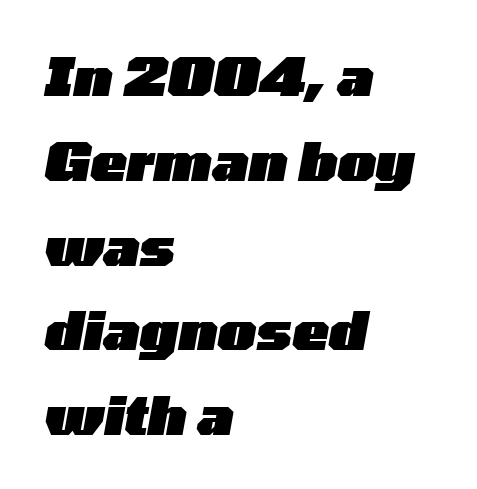
The image shows 54 px heavy, wide type, italic (leaning right); set left-aligned, normal line spacing (1.57x), normal letter spacing, not underlined; low stroke contrast and a medium x-height.
